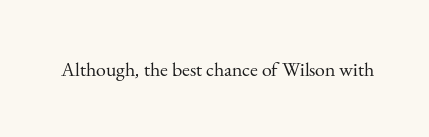
The image shows 20 px text type, upright; set normal letter spacing, not underlined.
